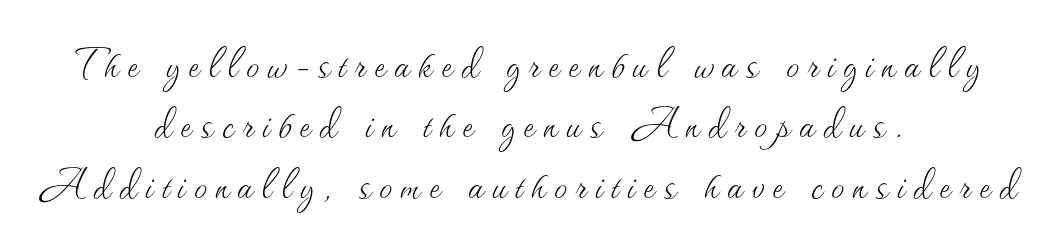
The image shows 52 px thin type; set centered, line spacing 1.16x, not underlined; medium stroke contrast and a small x-height.
